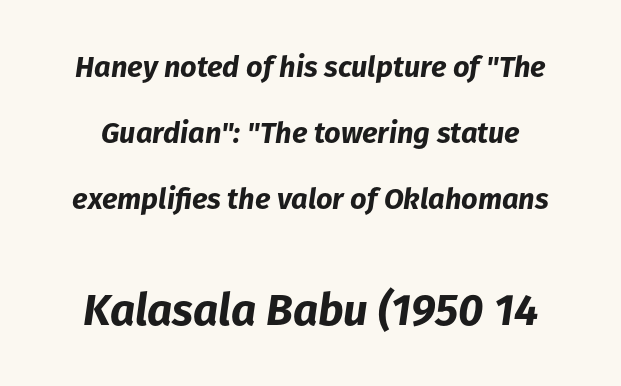
The image shows 44 px bold type, italic (leaning right); set loose line spacing (2.28x), normal letter spacing, not underlined; the second (bottom) block is 1.52x larger; low stroke contrast and a medium x-height.
